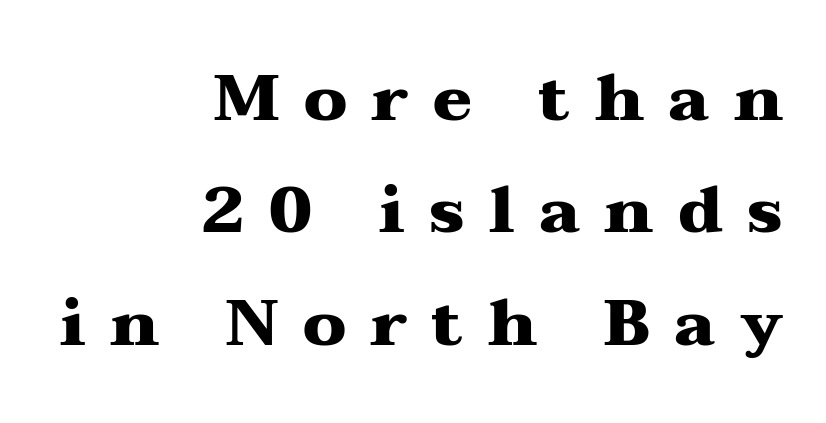
Teacher's note: observe the even right margin — that is flush-right alignment. Quick note: underline off. A serif font was chosen for this passage. Each letter keeps its own natural width here, so spacing adapts to shape. You'd pick this weight for a headline — it's a proper bold. How are the letters spaced? Widely, with obvious added tracking.
